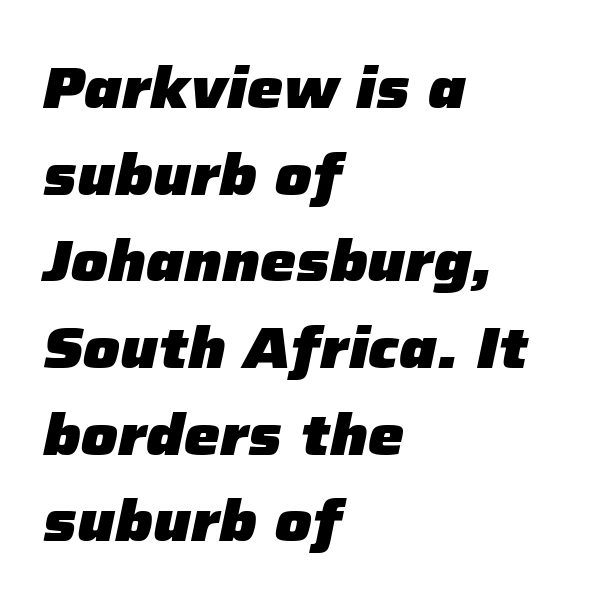
Q: Is the text bold? A: Yes.
Q: Is the text italic (slanted)? A: Yes, it leans right by about 12 degrees.
Q: Is the text underlined? A: No.
Q: How is the paragraph aligned? A: Left-aligned.
Q: Is the spacing between letters normal or unusually wide? A: Normal.
Q: Is the spacing between lines tight, normal or loose? A: Normal.
Q: Width (condensed, normal, or wide)? A: Normal.
Q: Stroke contrast? A: Low.
Q: x-height? A: Medium.
Q: Monospaced? A: No.
